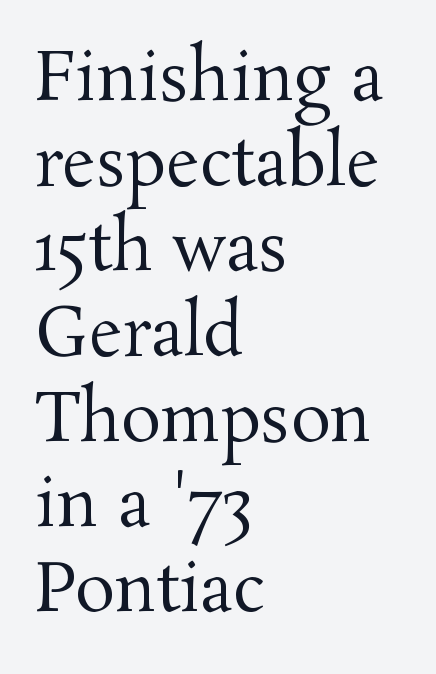
The image shows 66 px regular-weight serif type, upright; set left-aligned, normal line spacing (1.29x), normal letter spacing, not underlined; medium stroke contrast and a medium x-height.
